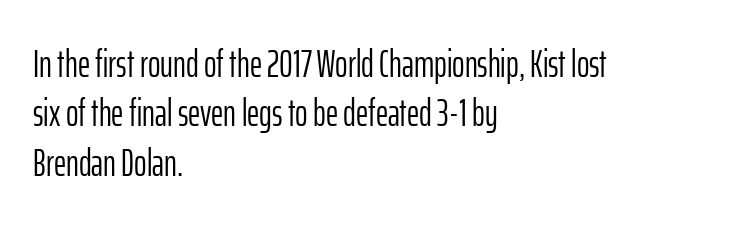
The image shows 38 px light, condensed sans-serif type, upright; set left-aligned, normal line spacing (1.3x), normal letter spacing, not underlined; low stroke contrast and a medium x-height.
